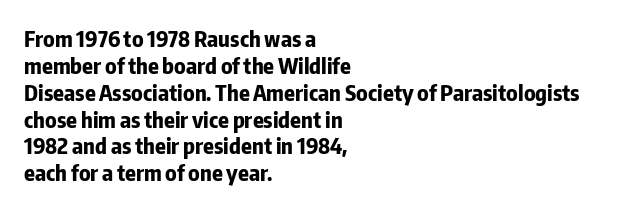
Q: Is the text bold? A: Yes.
Q: Is the text italic (slanted)? A: No, it is upright.
Q: Is the text underlined? A: No.
Q: How is the paragraph aligned? A: Left-aligned.
Q: Is the spacing between letters normal or unusually wide? A: Normal.
